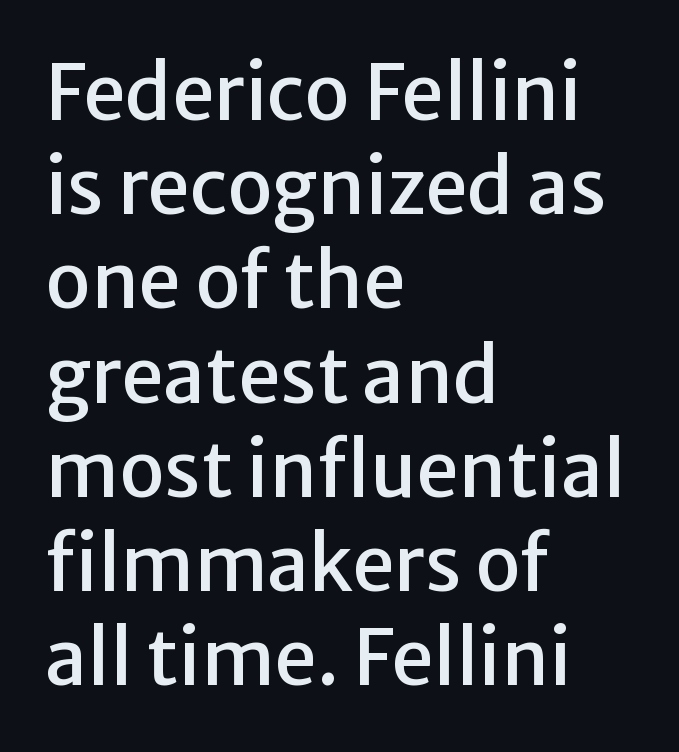
The image shows 76 px sans-serif type, upright; set left-aligned, line spacing 1.24x, normal letter spacing, not underlined; low stroke contrast and a medium x-height.
